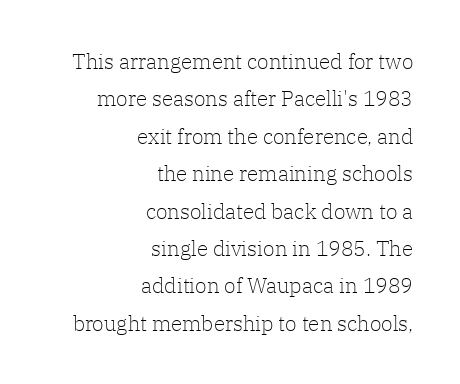
{"italic": "no", "bold": "no", "underline": "no", "align": "right", "line_spacing_ratio": 1.78, "letter_spacing": "normal", "letter_spacing_em": 0.0, "glyph_px": 21}
